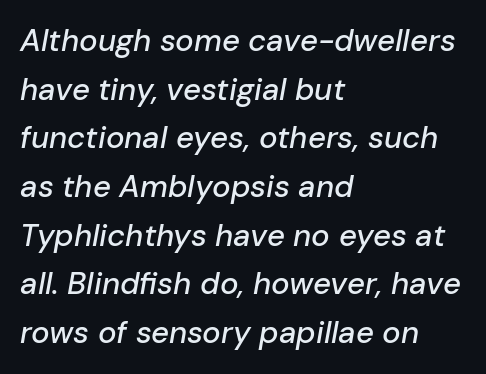
{"italic": "yes", "lean": "right", "slant_degrees": 10, "width": "normal", "stroke_contrast": "low", "x_height": "medium", "monospaced": "no", "underline": "no", "align": "left", "line_spacing": "normal", "line_spacing_ratio": 1.57, "letter_spacing": "normal", "letter_spacing_em": 0.0, "glyph_px": 31}
